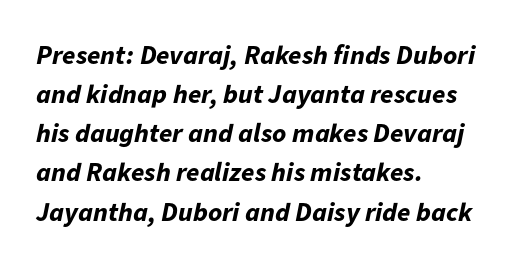
A typesetter would mark this as italic. Caption: multi-line text, flush left, ragged right. You could call the tracking neutral — neither tight nor loose. Vertically, the passage feels balanced, rows spaced as you'd expect.
